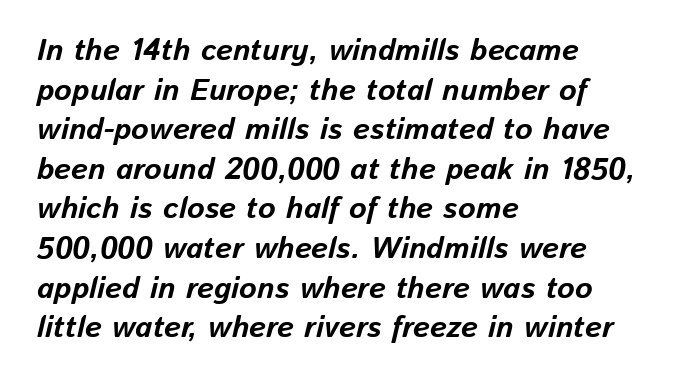
{"italic": "yes", "lean": "right", "slant_degrees": 13, "bold": "yes", "weight": "bold", "width": "normal", "stroke_contrast": "low", "x_height": "medium", "monospaced": "no", "underline": "no", "align": "left", "line_spacing": "normal", "line_spacing_ratio": 1.32, "letter_spacing": "normal", "letter_spacing_em": 0.0, "glyph_px": 30}
